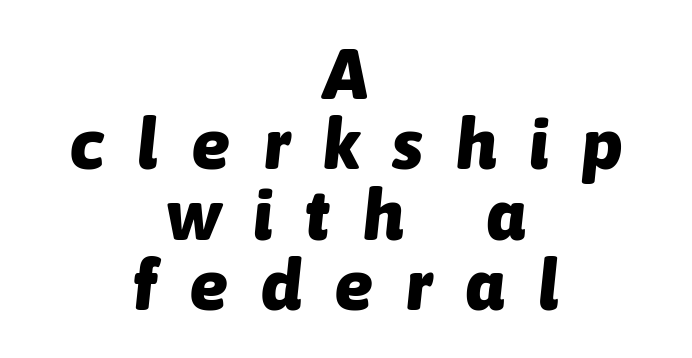
The image shows 71 px heavy type, italic (leaning right); set centered, tight line spacing (0.99x), unusually wide letter spacing (+0.47 em), not underlined; low stroke contrast and a medium x-height.
